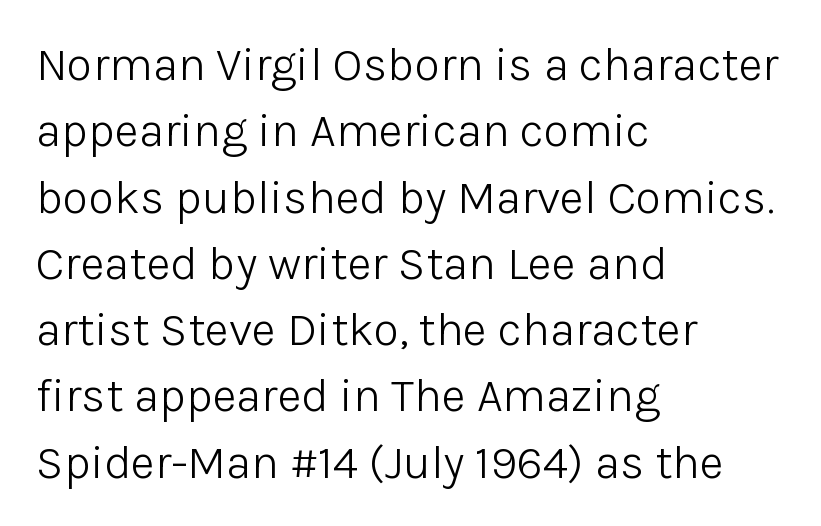
All the whitespace from short lines collects on the right. Each letter keeps its own natural width here, so spacing adapts to shape. This is the regular roman posture of the typeface. The rendering keeps characters at their native spacing. How would I describe the line gaps? Plain and ordinary. Weight: in the light-to-regular range.
